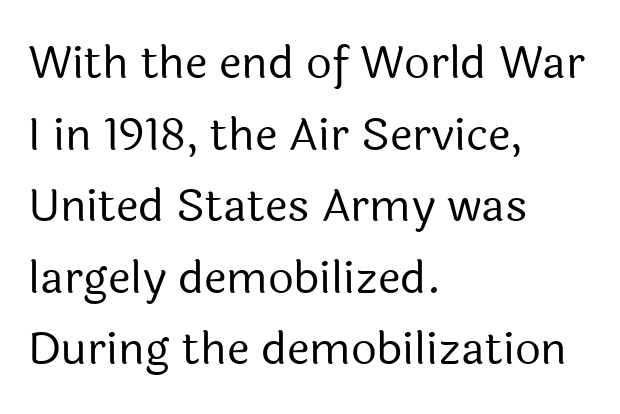
The image shows 45 px regular-weight sans-serif type, upright; set left-aligned, normal line spacing (1.59x), normal letter spacing, not underlined; a medium x-height.
